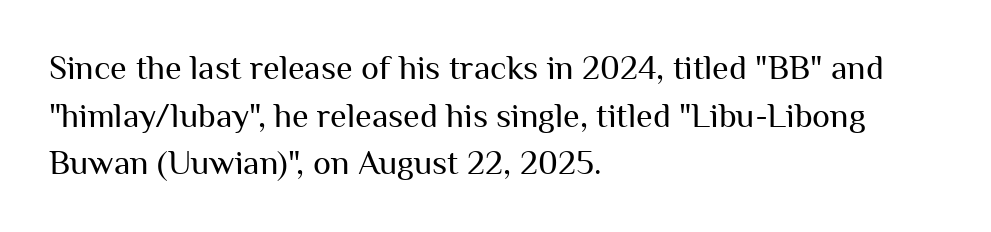
Q: Is the text bold? A: No.
Q: Is the text italic (slanted)? A: No, it is upright.
Q: Is the typeface a serif or a sans-serif typeface? A: Sans-serif.
Q: Is the text underlined? A: No.
Q: How is the paragraph aligned? A: Left-aligned.
Q: Is the spacing between letters normal or unusually wide? A: Normal.
Q: Is the spacing between lines tight, normal or loose? A: Normal.
Q: Width (condensed, normal, or wide)? A: Normal.
Q: Stroke contrast? A: Medium.
Q: x-height? A: Medium.
Q: Monospaced? A: No.
